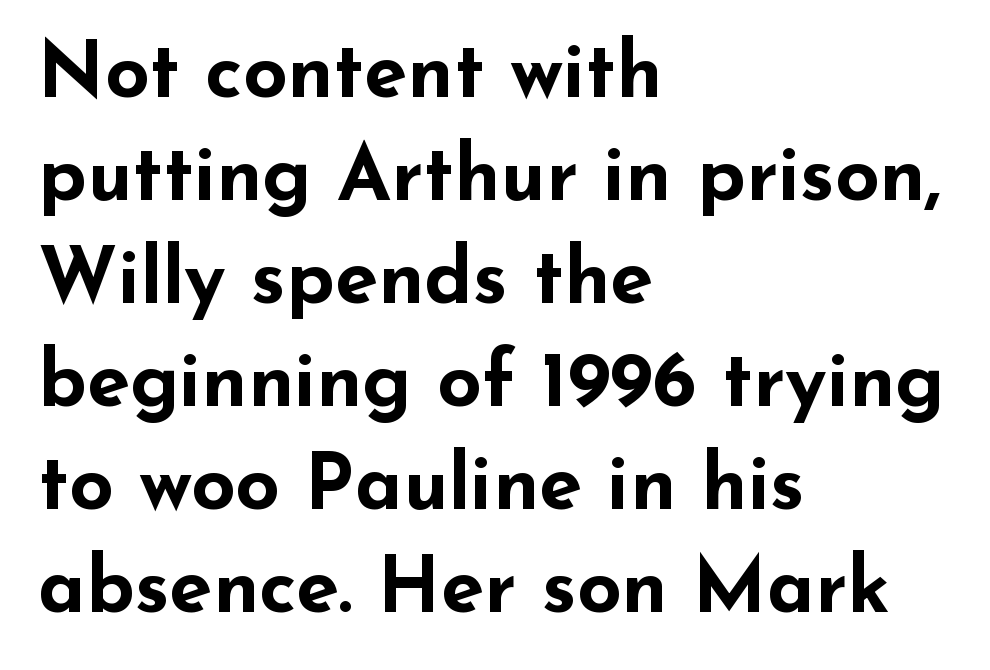
Q: Is the text bold? A: Yes.
Q: Is the text italic (slanted)? A: No, it is upright.
Q: Is the typeface a serif or a sans-serif typeface? A: Sans-serif.
Q: Is the text underlined? A: No.
Q: How is the paragraph aligned? A: Left-aligned.
Q: Is the spacing between letters normal or unusually wide? A: Normal.
Q: Is the spacing between lines tight, normal or loose? A: Normal.
Q: Width (condensed, normal, or wide)? A: Wide.
Q: Stroke contrast? A: Low.
Q: x-height? A: Small.
Q: Monospaced? A: No.
